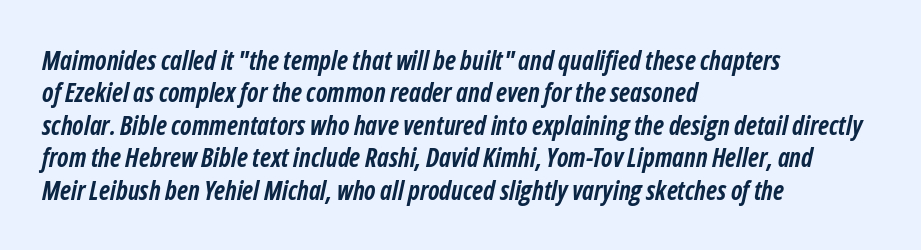
The foot of each line stays bare and open. How are the letters spaced? Ordinarily, with no added tracking. The glyphs have the mass of a bold cut. Reading down the column, the eye jumps a familiar distance to each next line.
